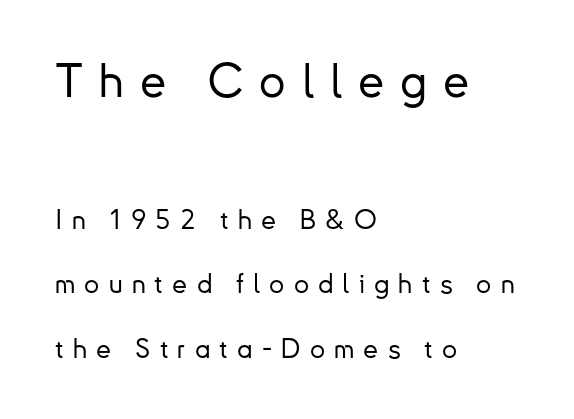
{"serif": "no", "italic": "no", "width": "normal", "stroke_contrast": "low", "x_height": "small", "monospaced": "no", "underline": "no", "align": "left", "line_spacing": "loose", "line_spacing_ratio": 2.39, "letter_spacing": "wide", "letter_spacing_em": 0.34, "larger_block": "first", "size_ratio": 1.74, "glyph_px": 47}
